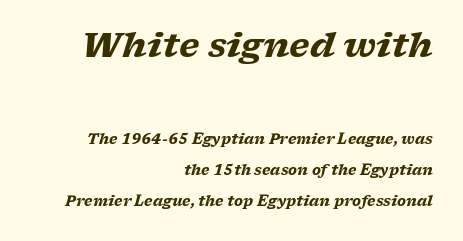
The image shows 34 px heavy, wide serif type, italic (leaning right); set right-aligned, loose line spacing (2.23x), normal letter spacing, not underlined; the first (top) block is 2.43x larger; low stroke contrast and a medium x-height.
